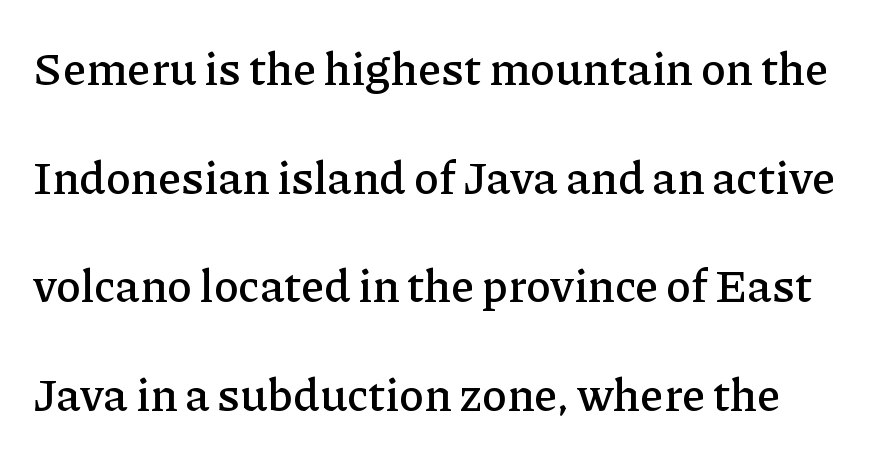
{"serif": "yes", "italic": "no", "width": "normal", "stroke_contrast": "low", "x_height": "medium", "monospaced": "no", "underline": "no", "line_spacing": "loose", "line_spacing_ratio": 2.36, "letter_spacing": "normal", "letter_spacing_em": 0.0, "glyph_px": 46}
